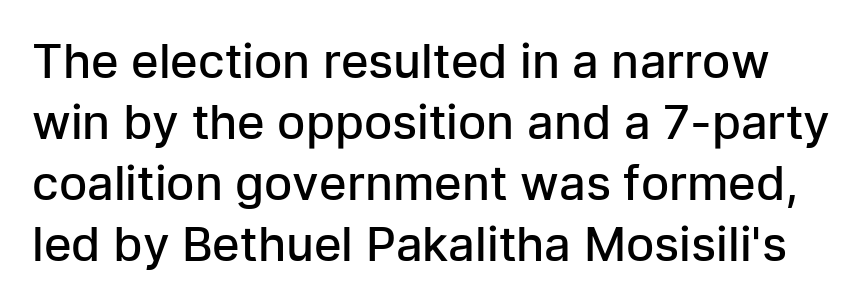
The image shows 47 px semibold sans-serif type, upright; set normal line spacing (1.3x), normal letter spacing, not underlined; low stroke contrast and a medium x-height.
